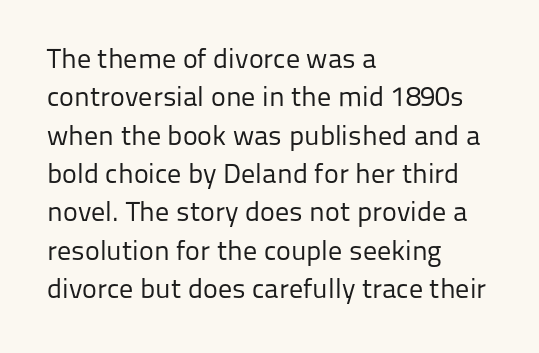
{"serif": "no", "italic": "no", "bold": "no", "weight": "regular", "width": "normal", "stroke_contrast": "low", "x_height": "medium", "monospaced": "no", "underline": "no", "align": "left", "line_spacing": "normal", "line_spacing_ratio": 1.37, "letter_spacing": "normal", "letter_spacing_em": 0.0, "glyph_px": 28}
